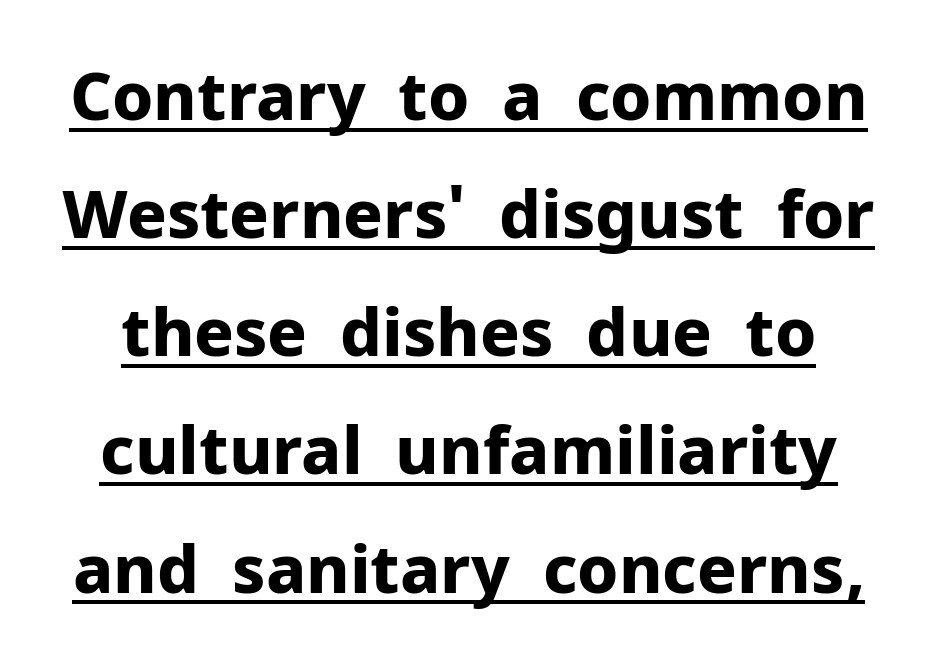
{"serif": "no", "italic": "no", "bold": "yes", "weight": "bold", "width": "normal", "stroke_contrast": "low", "x_height": "medium", "monospaced": "no", "underline": "yes", "line_spacing_ratio": 1.79, "letter_spacing": "normal", "letter_spacing_em": 0.0, "glyph_px": 66}
